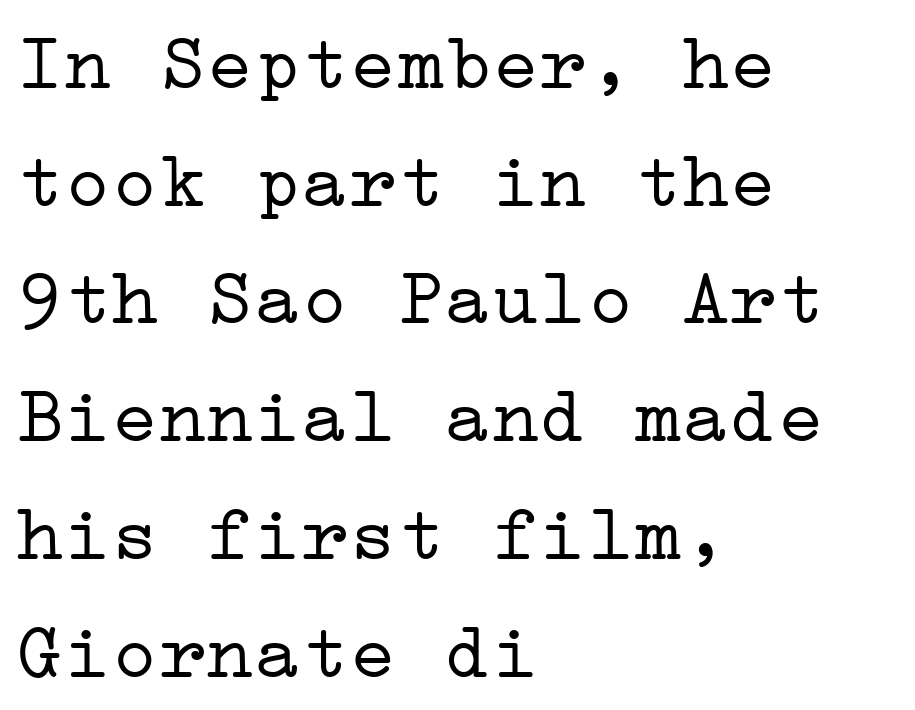
{"serif": "yes", "italic": "no", "bold": "no", "weight": "light", "width": "wide", "stroke_contrast": "low", "x_height": "medium", "underline": "no", "align": "left", "line_spacing": "normal", "line_spacing_ratio": 1.49, "letter_spacing": "normal", "letter_spacing_em": 0.0, "glyph_px": 79}
